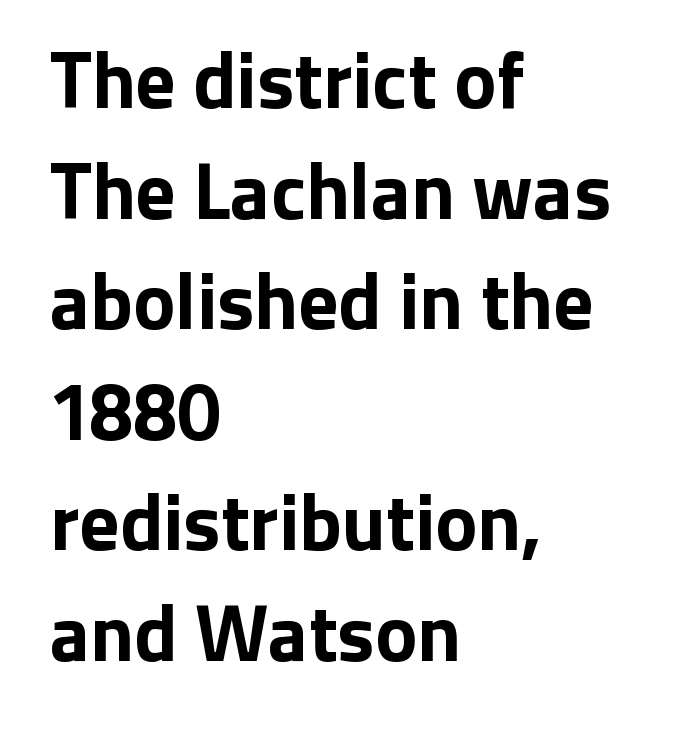
The image shows 79 px bold sans-serif type, upright; set left-aligned, normal line spacing (1.4x), normal letter spacing, not underlined; low stroke contrast and a medium x-height.
